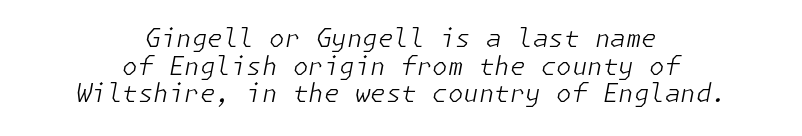
The image shows 25 px text type, italic (leaning right); set centered, tight line spacing (1.11x), normal letter spacing, not underlined.
